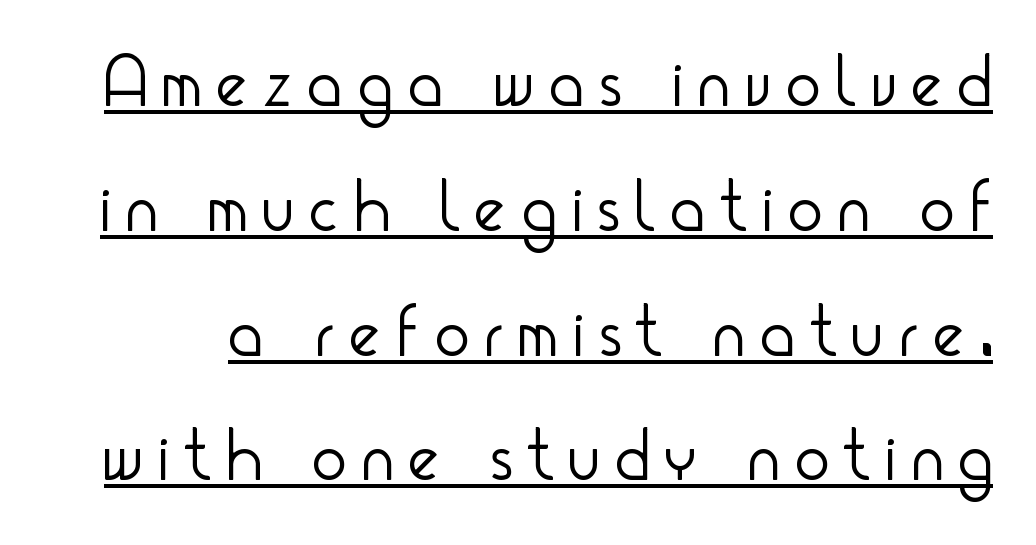
{"serif": "no", "italic": "no", "bold": "no", "weight": "light", "width": "condensed", "stroke_contrast": "low", "x_height": "small", "monospaced": "no", "underline": "yes", "line_spacing_ratio": 1.71, "letter_spacing": "wide", "letter_spacing_em": 0.22, "glyph_px": 73}
